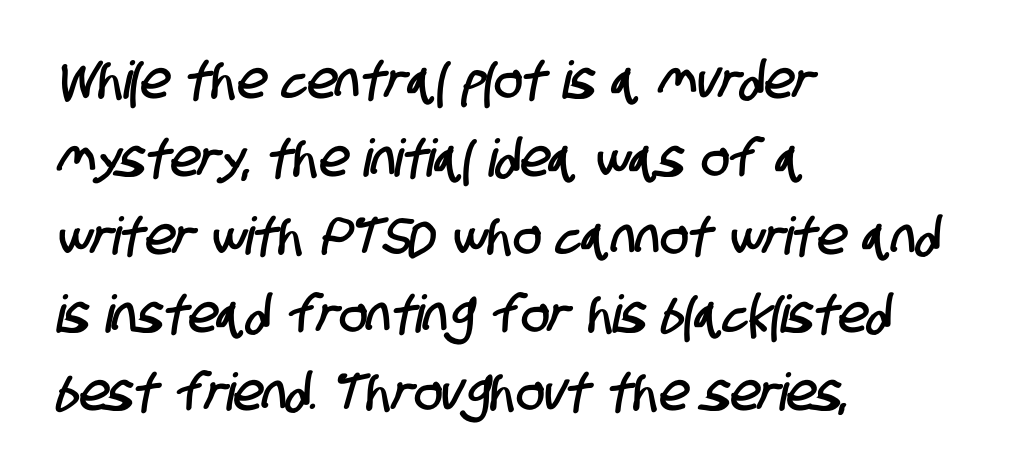
Compared with typical body copy, the letter spacing here is the same. Classification — sans serif. The paragraph shown leans on its left margin. The rendering uses a moderate line-height, typical for paragraphs.
